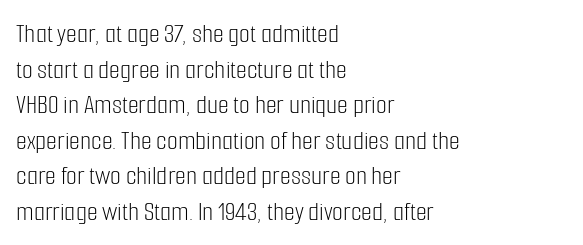
The image shows 28 px light, condensed sans-serif type, upright; set left-aligned, normal line spacing (1.27x), normal letter spacing, not underlined; low stroke contrast and a medium x-height.
